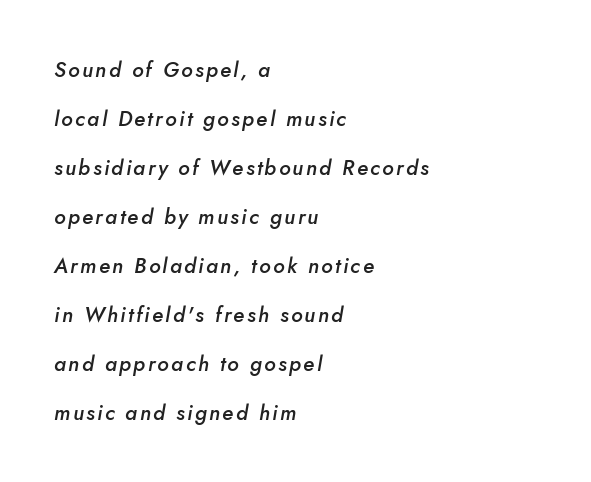
Q: Is the text bold? A: Semi-bold.
Q: Is the text italic (slanted)? A: Yes, it leans right by about 10 degrees.
Q: Is the text underlined? A: No.
Q: How is the paragraph aligned? A: Left-aligned.
Q: Is the spacing between lines tight, normal or loose? A: Loose.
